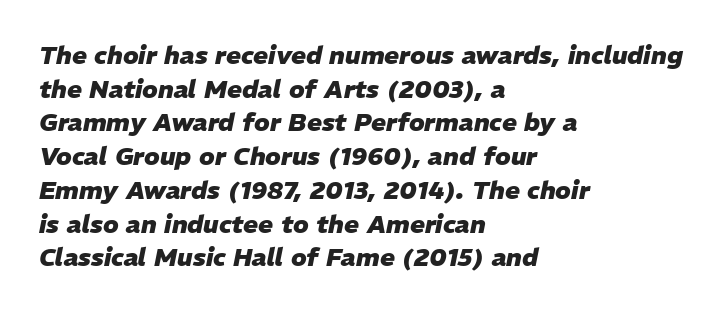
These lines were composed using italics. Evenly set lines give the paragraph a standard silhouette. The area under the type is left untouched. Standard letterfit; no display-style spreading of the glyphs. Heft: maximum for text — a bold. Horizontal alignment here is leftward, the default for most running prose.
